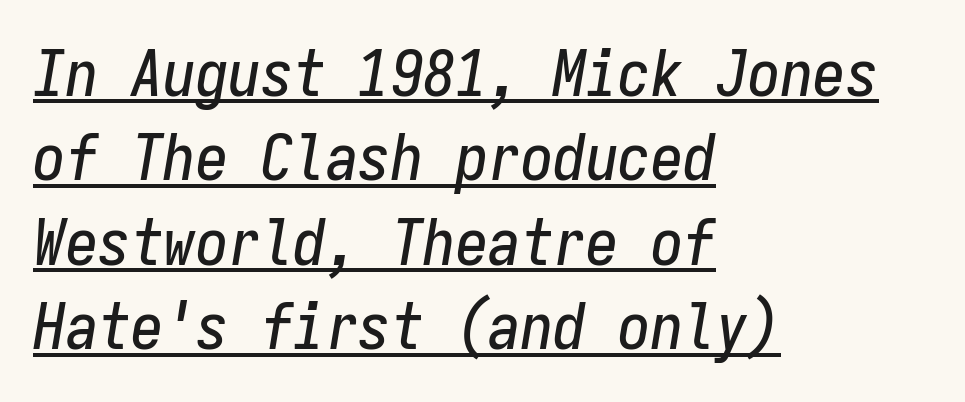
The image shows 65 px condensed type, italic (leaning right), monospaced; set left-aligned, normal line spacing (1.3x), normal letter spacing, underlined; low stroke contrast and a medium x-height.
